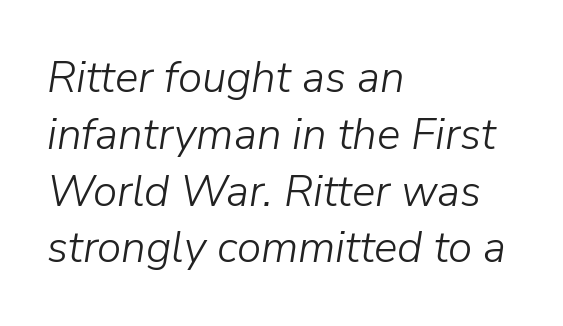
The image shows 44 px light type, italic (leaning right); set left-aligned, normal line spacing (1.29x), normal letter spacing, not underlined; low stroke contrast and a medium x-height.
